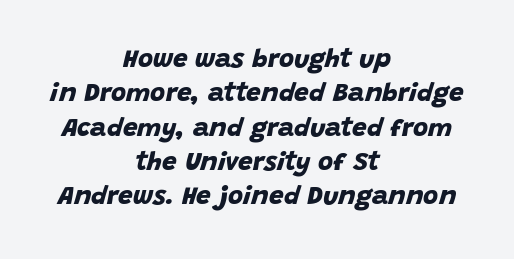
The image shows 26 px bold type; set centered, normal line spacing (1.32x), normal letter spacing, not underlined.
